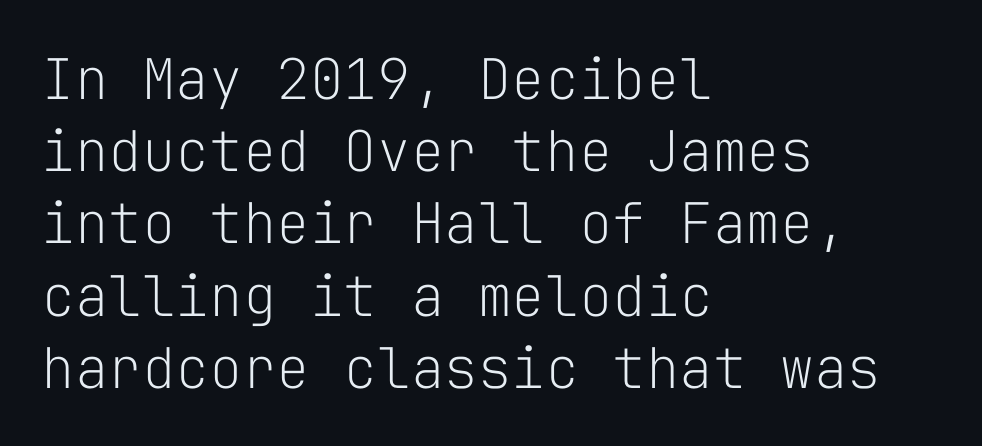
Between one letter and the next there's only the usual sliver of space. This sample uses a sans-serif face. Underlining? Definitely not there. These lines are rendered in a fixed-pitch font. These glyphs show unthickened strokes, regular width or finer.
